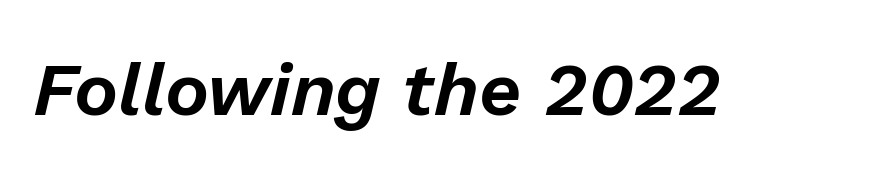
The image shows 74 px text type, italic (leaning right); set normal letter spacing, not underlined; low stroke contrast and a medium x-height.
